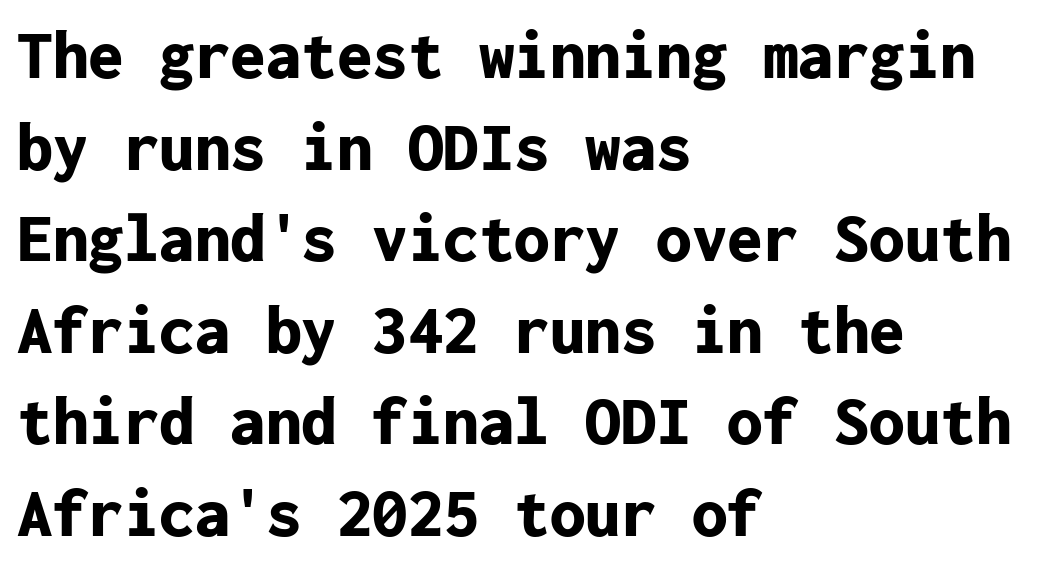
Look at the stroke-to-counter ratio: heavy, a bold. The paragraph has a hard left edge and a soft right edge. The glyphs are unaccompanied by any horizontal stroke below them. No italicization has been applied; the sample stays upright.
